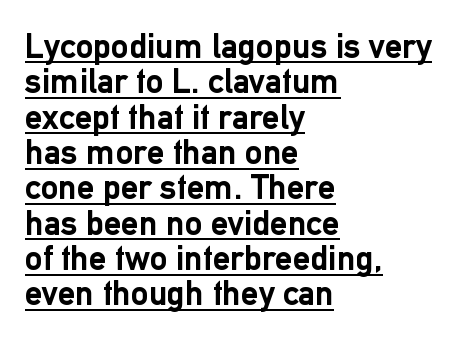
Q: Is the text bold? A: Yes.
Q: Is the text italic (slanted)? A: No, it is upright.
Q: Is the typeface a serif or a sans-serif typeface? A: Sans-serif.
Q: Is the text underlined? A: Yes.
Q: How is the paragraph aligned? A: Left-aligned.
Q: Is the spacing between letters normal or unusually wide? A: Normal.
Q: Is the spacing between lines tight, normal or loose? A: Tight.
Q: Width (condensed, normal, or wide)? A: Normal.
Q: Stroke contrast? A: Low.
Q: x-height? A: Medium.
Q: Monospaced? A: No.
